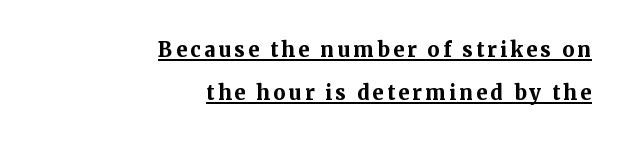
The image shows 27 px bold type, upright; set right-aligned, normal line spacing (1.6x), underlined.
